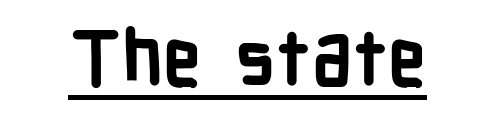
A full-strength bold gives these letters their thick strokes. Serifs: no, the terminals of the letterforms are clean. The horizontal fit of the characters is conventional and even. You can tell it's not italic because the verticals are truly vertical. The face used here is proportionally spaced, like ordinary book or web type.
